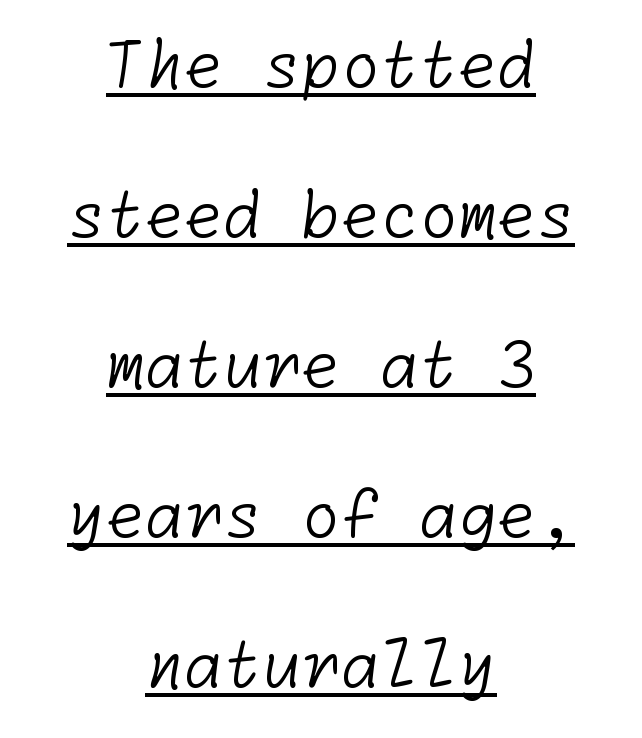
The face looks like a standard text weight, possibly lighter. Are there feet on the stems? There aren't — it's a sans. The lines are quadded center. The glyphs are accompanied by a horizontal stroke just below them. One glance says open: line gaps are wider than usual. Nothing unusual about the tracking: characters are spaced as the font intends.
